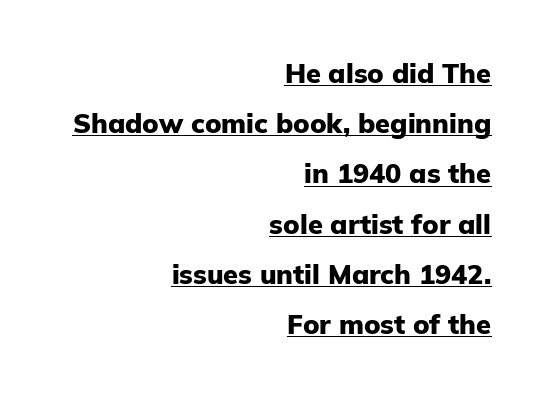
{"italic": "no", "bold": "yes", "underline": "yes", "align": "right", "line_spacing_ratio": 1.86, "letter_spacing": "normal", "letter_spacing_em": 0.0, "glyph_px": 27}
